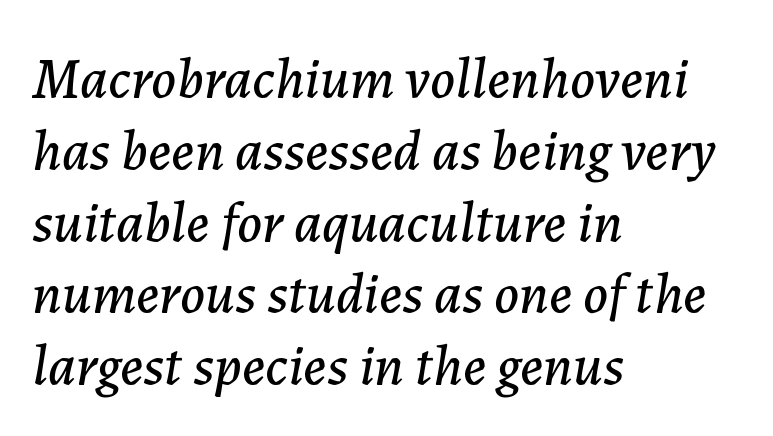
The image shows 57 px text type, italic (leaning right); set left-aligned, normal line spacing (1.26x), normal letter spacing, not underlined; low stroke contrast and a medium x-height.
